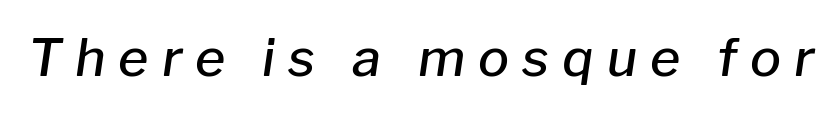
{"italic": "yes", "lean": "right", "slant_degrees": 8, "bold": "semi", "weight": "semibold", "width": "normal", "stroke_contrast": "low", "x_height": "medium", "monospaced": "no", "underline": "no", "letter_spacing": "wide", "letter_spacing_em": 0.25, "glyph_px": 52}
